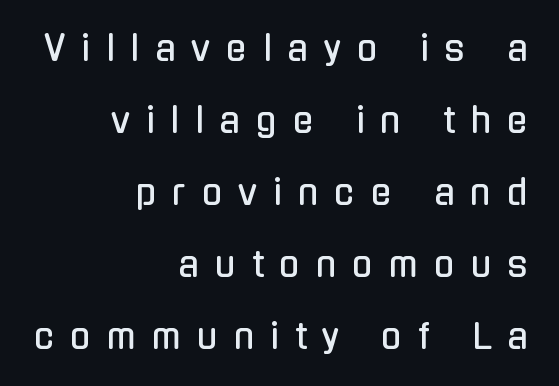
{"serif": "no", "italic": "no", "width": "condensed", "stroke_contrast": "low", "x_height": "medium", "monospaced": "no", "underline": "no", "align": "right", "line_spacing": "loose", "line_spacing_ratio": 2.12, "letter_spacing": "wide", "letter_spacing_em": 0.47, "glyph_px": 34}
